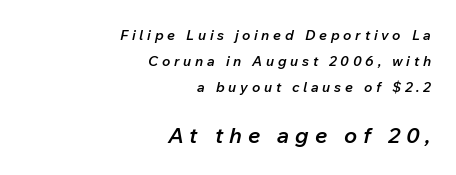
{"italic": "yes", "lean": "right", "slant_degrees": 12, "bold": "semi", "underline": "no", "align": "right", "line_spacing_ratio": 1.85, "letter_spacing": "wide", "letter_spacing_em": 0.27, "larger_block": "second", "size_ratio": 1.57, "glyph_px": 22}
